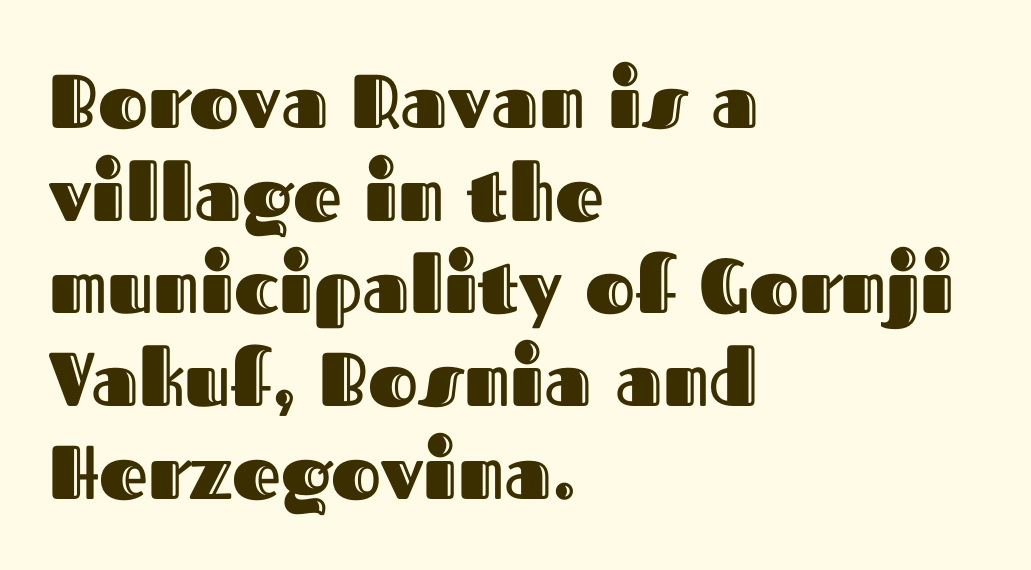
Q: Is the text italic (slanted)? A: No, it is upright.
Q: Is the text underlined? A: No.
Q: How is the paragraph aligned? A: Left-aligned.
Q: Is the spacing between letters normal or unusually wide? A: Normal.
Q: Width (condensed, normal, or wide)? A: Normal.
Q: x-height? A: Medium.
Q: Monospaced? A: No.
